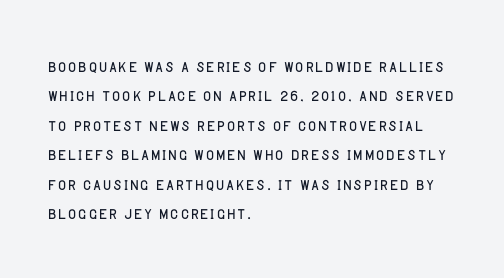
Bare-footed words on every line. Every stem runs plumb, perpendicular to the baseline. The typesetting does not lean heavy: it is not bold. Tracking value appears to be zero — textbook default spacing. The vertical gap from one line to the next is medium.
